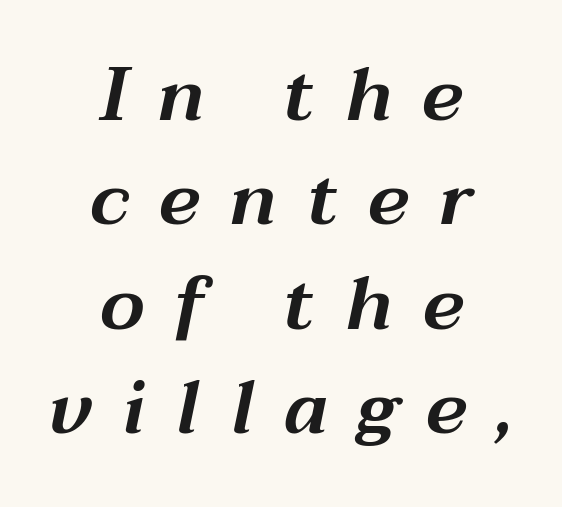
{"italic": "yes", "lean": "right", "slant_degrees": 12, "width": "wide", "stroke_contrast": "medium", "x_height": "medium", "monospaced": "no", "underline": "no", "align": "center", "line_spacing": "normal", "line_spacing_ratio": 1.41, "letter_spacing": "wide", "letter_spacing_em": 0.4, "glyph_px": 74}
